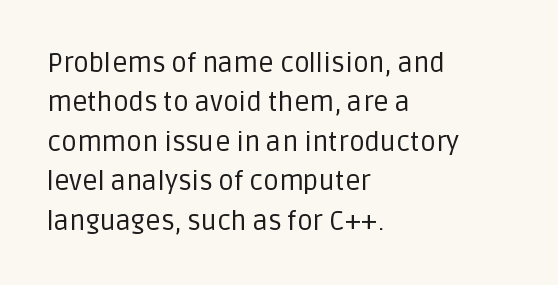
The image shows 27 px text type, upright; set left-aligned, normal line spacing (1.46x), normal letter spacing, not underlined.
